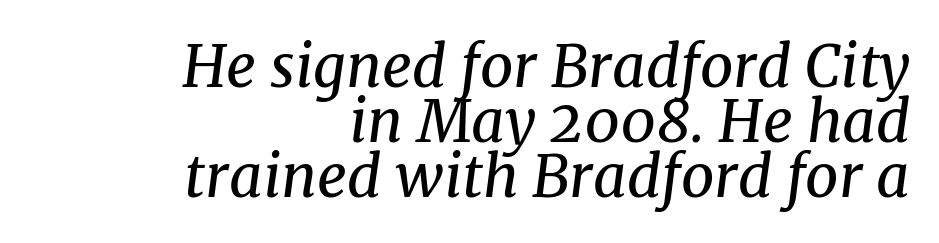
Q: Is the text bold? A: No.
Q: Is the text italic (slanted)? A: Yes, it leans right by about 8 degrees.
Q: Is the typeface a serif or a sans-serif typeface? A: Serif.
Q: Is the text underlined? A: No.
Q: How is the paragraph aligned? A: Right-aligned.
Q: Is the spacing between letters normal or unusually wide? A: Normal.
Q: Is the spacing between lines tight, normal or loose? A: Tight.
Q: Width (condensed, normal, or wide)? A: Normal.
Q: Stroke contrast? A: Medium.
Q: x-height? A: Medium.
Q: Monospaced? A: No.
